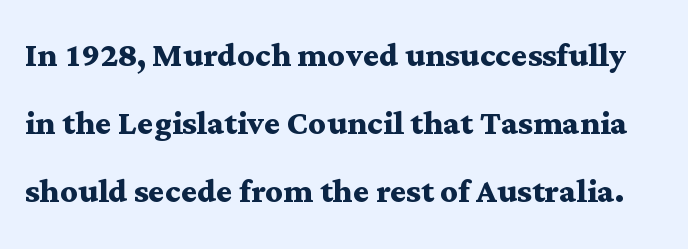
The image shows 43 px semibold, wide serif type, upright; set normal line spacing (1.58x), normal letter spacing, not underlined; medium stroke contrast and a medium x-height.
